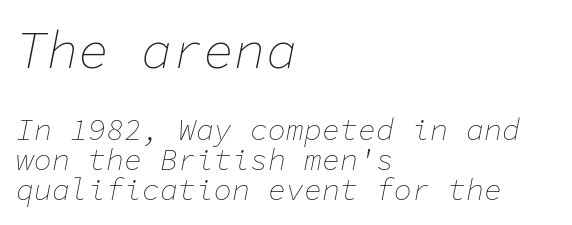
Ink coverage per letter is moderate at most. You could barely slide anything between these rows. This sample uses plain, unmodified letter spacing. Does the copy run flush right? No — it runs flush left. A typesetter would call this monospace, since all characters share one set width. Plain, unruled lines of type.
